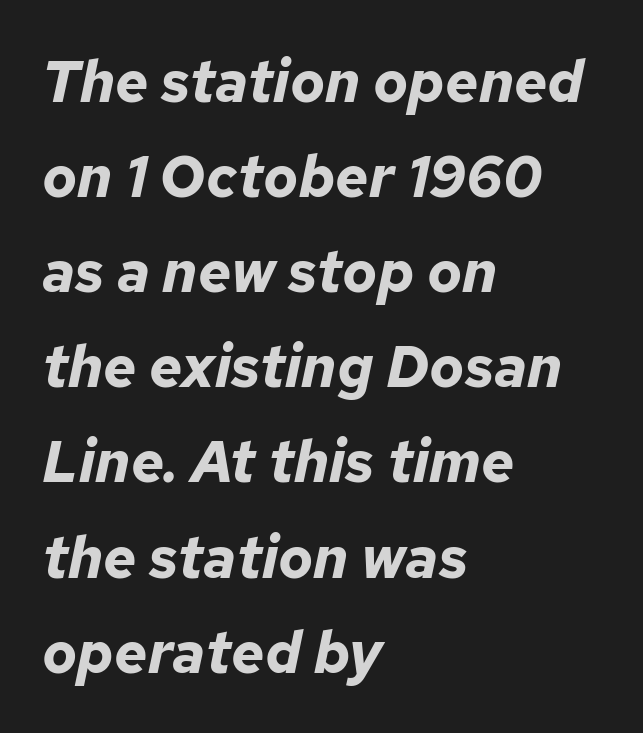
{"italic": "yes", "lean": "right", "slant_degrees": 12, "bold": "yes", "weight": "bold", "width": "normal", "stroke_contrast": "low", "x_height": "medium", "monospaced": "no", "underline": "no", "align": "left", "line_spacing": "normal", "line_spacing_ratio": 1.64, "letter_spacing": "normal", "letter_spacing_em": 0.0, "glyph_px": 58}
